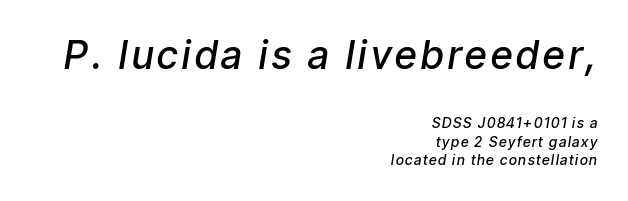
{"italic": "yes", "lean": "right", "slant_degrees": 9, "bold": "semi", "weight": "semibold", "width": "condensed", "stroke_contrast": "low", "x_height": "medium", "monospaced": "no", "underline": "no", "align": "right", "line_spacing": "normal", "line_spacing_ratio": 1.33, "larger_block": "first", "size_ratio": 2.79, "glyph_px": 39}
